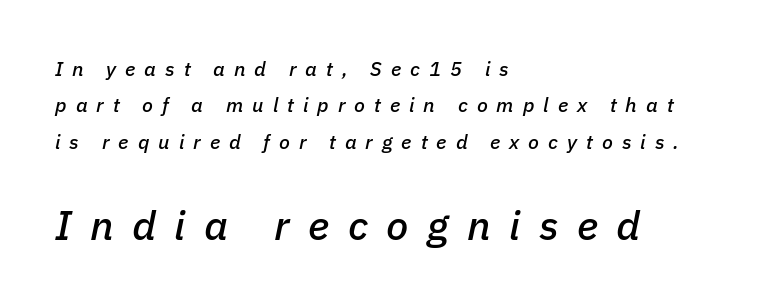
Q: Is the text italic (slanted)? A: Yes, it leans right by about 11 degrees.
Q: Is the text underlined? A: No.
Q: How is the paragraph aligned? A: Left-aligned.
Q: Is the spacing between letters normal or unusually wide? A: Unusually wide.
Q: Which block of text is set in a larger size, the first (top) or the second (bottom)? A: The second (bottom) one.
Q: Width (condensed, normal, or wide)? A: Normal.
Q: Stroke contrast? A: Low.
Q: x-height? A: Medium.
Q: Monospaced? A: No.
